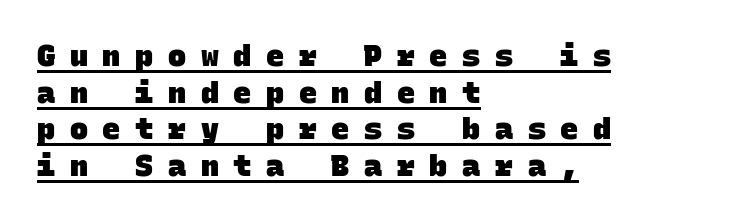
A full-strength bold gives these letters their thick strokes. Is there an underline? Yes — a line sits under the letters. Words appear elongated and porous because spacing is wide. This sample has the even, mechanical cadence of fixed-width lettering. The font family rendered here belongs to the sans-serif group.
